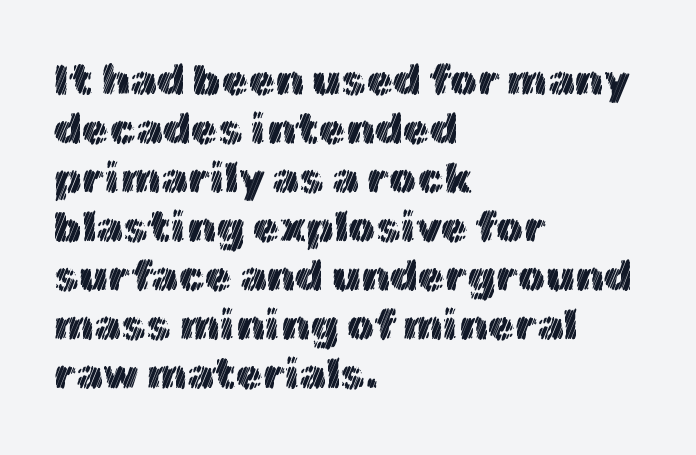
The image shows 43 px text type, upright; set left-aligned, tight line spacing (1.14x), normal letter spacing, not underlined; a medium x-height.
